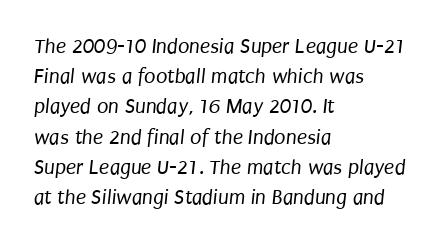
Quick note: interline space is typical. No heavy texture on the line: the type isn't bold. In CSS terms this would be text-align: left. The tracking reads as untouched default to a designer's eye. The string is rendered with underlining switched off.
